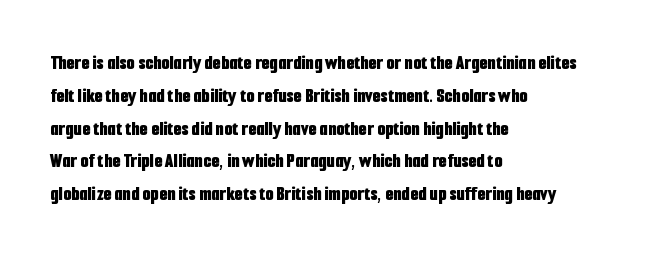
The image shows 21 px bold type, upright; set left-aligned, normal line spacing (1.56x), normal letter spacing, not underlined.
